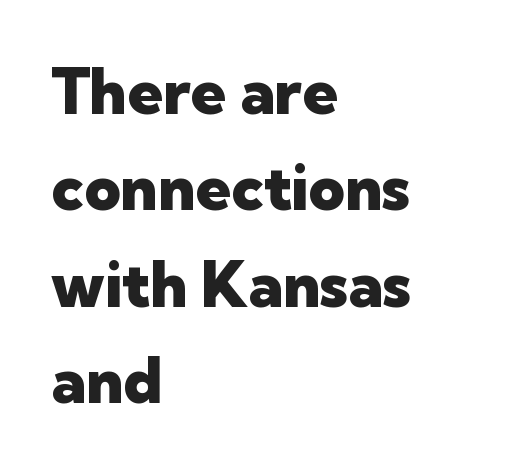
Each glyph is drawn with heavy, bold strokes. Looks like regular typesetting: each glyph gets only the width it needs. The setting favours the left margin, as ordinary paragraphs usually do. The passage shown is typeset with a sans-serif family. The lettering stays uniformly vertical, giving the passage a roman look.
